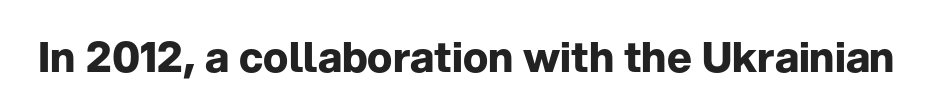
Q: Is the text bold? A: Yes.
Q: Is the text italic (slanted)? A: No, it is upright.
Q: Is the typeface a serif or a sans-serif typeface? A: Sans-serif.
Q: Is the text underlined? A: No.
Q: Is the spacing between letters normal or unusually wide? A: Normal.
Q: Width (condensed, normal, or wide)? A: Normal.
Q: Stroke contrast? A: Low.
Q: x-height? A: Medium.
Q: Monospaced? A: No.
